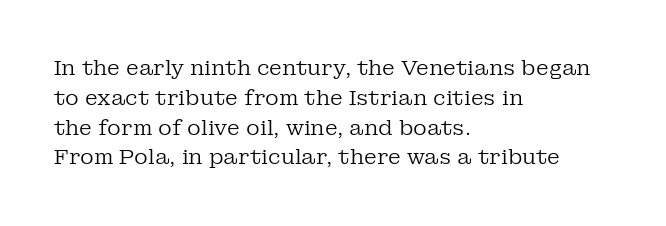
The image shows 21 px text type, upright; set left-aligned, normal line spacing (1.42x), normal letter spacing, not underlined.
